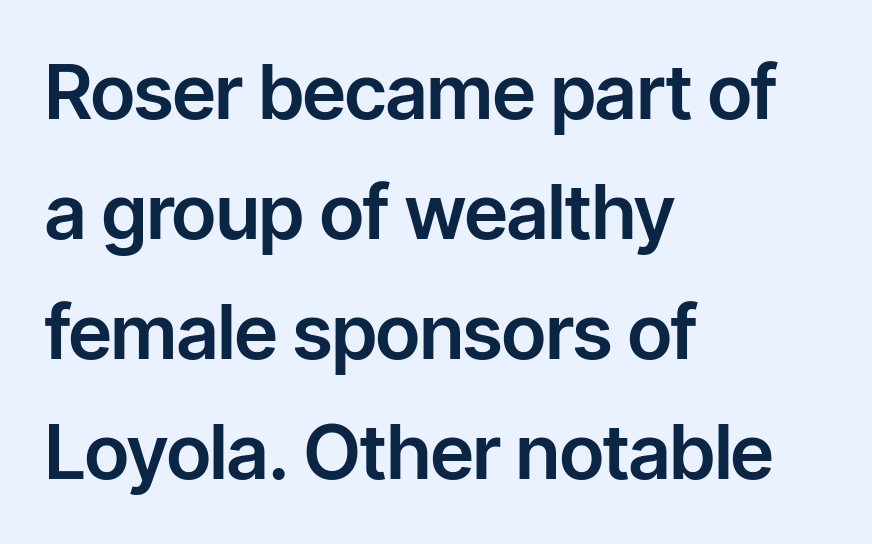
The image shows 76 px sans-serif type, upright; set left-aligned, normal line spacing (1.58x), normal letter spacing, not underlined; low stroke contrast and a medium x-height.
